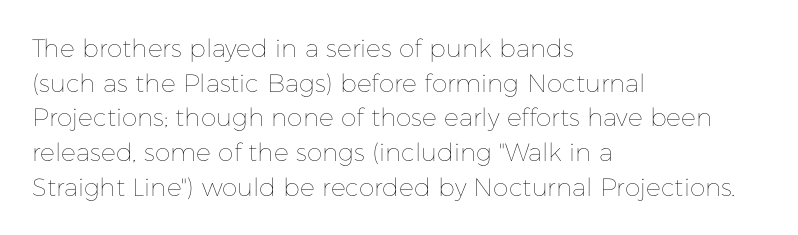
Q: Is the text bold? A: No.
Q: Is the text italic (slanted)? A: No, it is upright.
Q: Is the text underlined? A: No.
Q: How is the paragraph aligned? A: Left-aligned.
Q: Is the spacing between letters normal or unusually wide? A: Normal.
Q: Is the spacing between lines tight, normal or loose? A: Normal.
